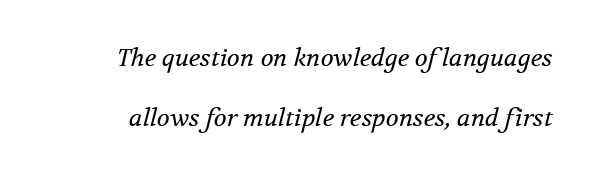
The gaps between neighbouring characters are ordinary and unremarkable. Stems and bowls with no extra thickness — not bold. The gap between lines stays unmarked. Tall strokes in this sample are angled rather than plumb. Baseline-to-baseline distance is far greater than the letter height.
